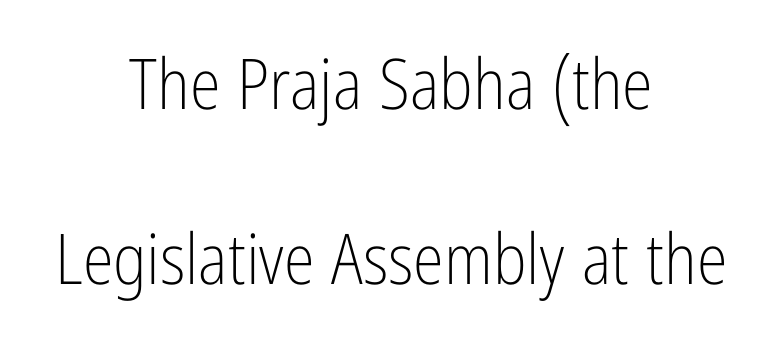
{"serif": "no", "italic": "no", "bold": "no", "weight": "light", "width": "condensed", "stroke_contrast": "low", "x_height": "medium", "monospaced": "no", "underline": "no", "align": "center", "line_spacing": "loose", "line_spacing_ratio": 2.5, "letter_spacing": "normal", "letter_spacing_em": 0.0, "glyph_px": 70}
